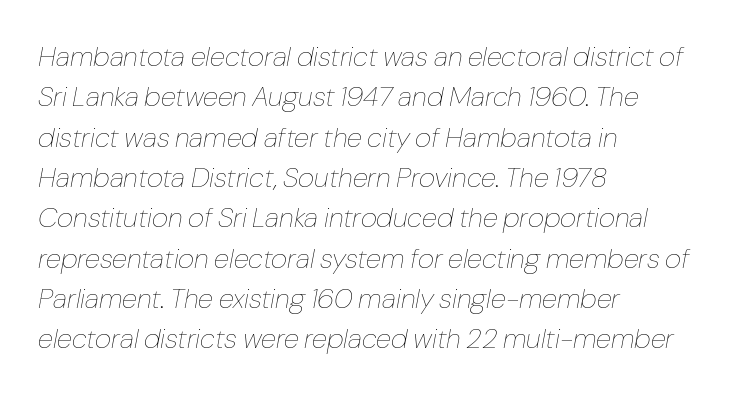
Q: Is the text bold? A: No.
Q: Is the text italic (slanted)? A: Yes, it leans right by about 10 degrees.
Q: Is the text underlined? A: No.
Q: How is the paragraph aligned? A: Left-aligned.
Q: Is the spacing between letters normal or unusually wide? A: Normal.
Q: Is the spacing between lines tight, normal or loose? A: Normal.
Q: Width (condensed, normal, or wide)? A: Normal.
Q: Stroke contrast? A: Low.
Q: x-height? A: Medium.
Q: Monospaced? A: No.
